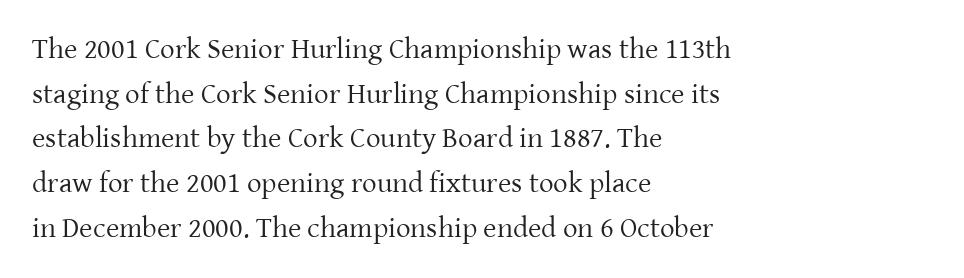
The image shows 29 px regular-weight serif type, upright; set left-aligned, normal line spacing (1.54x), normal letter spacing, not underlined; low stroke contrast and a medium x-height.
